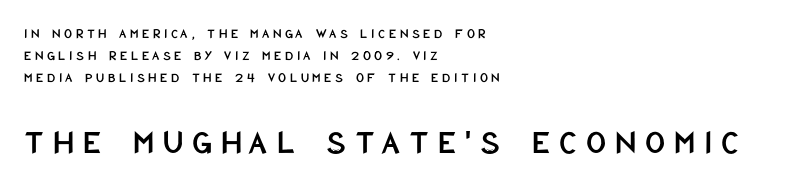
The image shows 35 px condensed sans-serif type, upright; set left-aligned, normal line spacing (1.57x), unusually wide letter spacing (+0.25 em), not underlined; the second (bottom) block is 2.5x larger; low stroke contrast and a large x-height.
